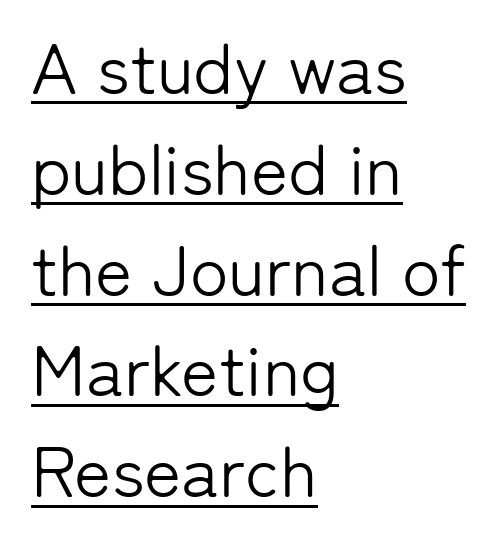
The image shows 71 px light sans-serif type, upright; set left-aligned, normal line spacing (1.42x), normal letter spacing, underlined; low stroke contrast and a medium x-height.
